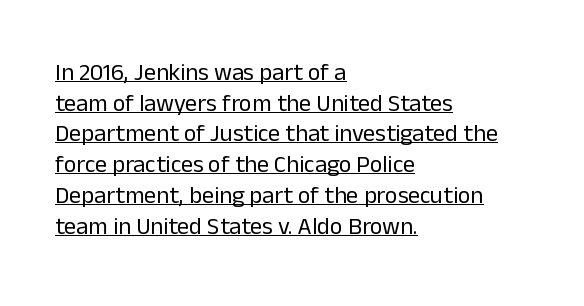
Q: Is the text bold? A: No.
Q: Is the text italic (slanted)? A: No, it is upright.
Q: Is the text underlined? A: Yes.
Q: How is the paragraph aligned? A: Left-aligned.
Q: Is the spacing between letters normal or unusually wide? A: Normal.
Q: Is the spacing between lines tight, normal or loose? A: Normal.
